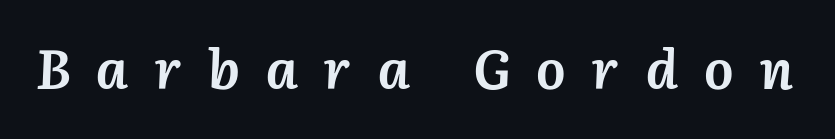
Q: Is the text bold? A: Yes.
Q: Is the text italic (slanted)? A: Yes, it leans right by about 3 degrees.
Q: Is the text underlined? A: No.
Q: Is the spacing between letters normal or unusually wide? A: Unusually wide.
Q: Width (condensed, normal, or wide)? A: Normal.
Q: Stroke contrast? A: Medium.
Q: x-height? A: Medium.
Q: Monospaced? A: No.
